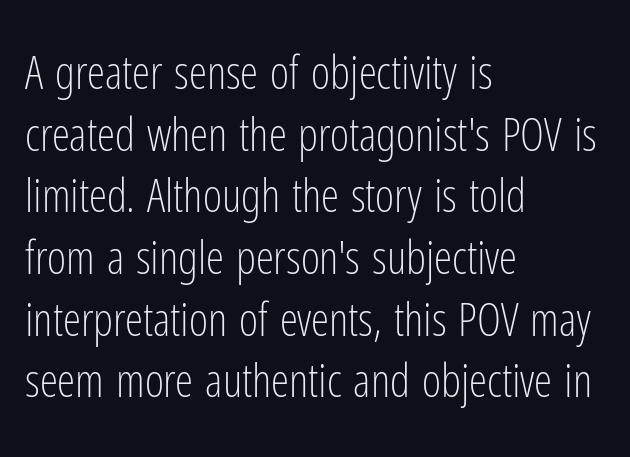
Q: Is the text bold? A: No.
Q: Is the text italic (slanted)? A: No, it is upright.
Q: Is the typeface a serif or a sans-serif typeface? A: Sans-serif.
Q: Is the text underlined? A: No.
Q: How is the paragraph aligned? A: Left-aligned.
Q: Is the spacing between letters normal or unusually wide? A: Normal.
Q: Is the spacing between lines tight, normal or loose? A: Normal.
Q: Width (condensed, normal, or wide)? A: Condensed.
Q: Stroke contrast? A: Low.
Q: x-height? A: Medium.
Q: Monospaced? A: No.
